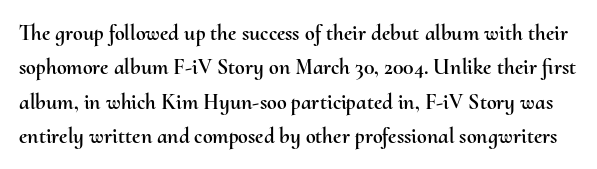
{"italic": "no", "underline": "no", "line_spacing": "normal", "line_spacing_ratio": 1.56, "letter_spacing": "normal", "letter_spacing_em": 0.0, "glyph_px": 22}
